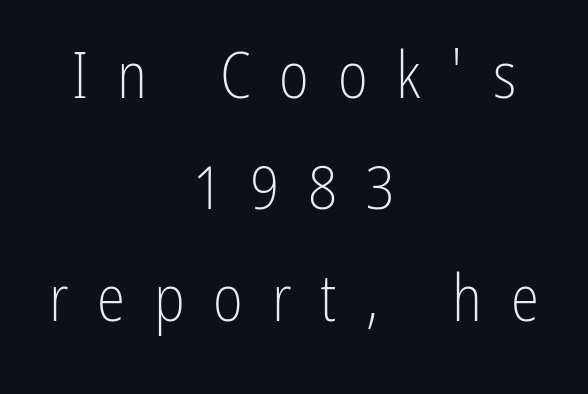
Q: Is the text bold? A: No.
Q: Is the text italic (slanted)? A: No, it is upright.
Q: Is the typeface a serif or a sans-serif typeface? A: Sans-serif.
Q: Is the text underlined? A: No.
Q: How is the paragraph aligned? A: Centered.
Q: Is the spacing between letters normal or unusually wide? A: Unusually wide.
Q: Width (condensed, normal, or wide)? A: Condensed.
Q: Stroke contrast? A: Low.
Q: x-height? A: Medium.
Q: Monospaced? A: No.
